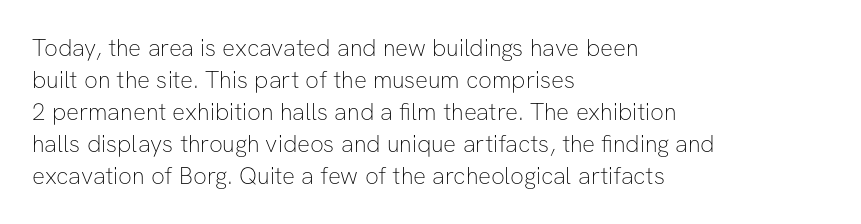
{"italic": "no", "bold": "no", "underline": "no", "align": "left", "line_spacing": "normal", "line_spacing_ratio": 1.33, "letter_spacing": "normal", "letter_spacing_em": 0.0, "glyph_px": 24}
